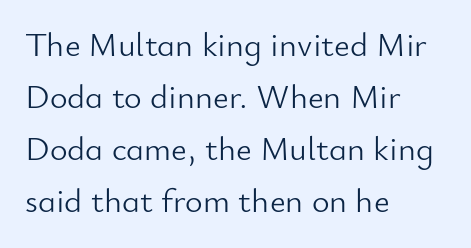
{"serif": "no", "italic": "no", "bold": "no", "weight": "light", "width": "normal", "stroke_contrast": "low", "x_height": "small", "monospaced": "no", "underline": "no", "align": "left", "line_spacing": "normal", "line_spacing_ratio": 1.53, "letter_spacing": "normal", "letter_spacing_em": 0.0, "glyph_px": 34}
